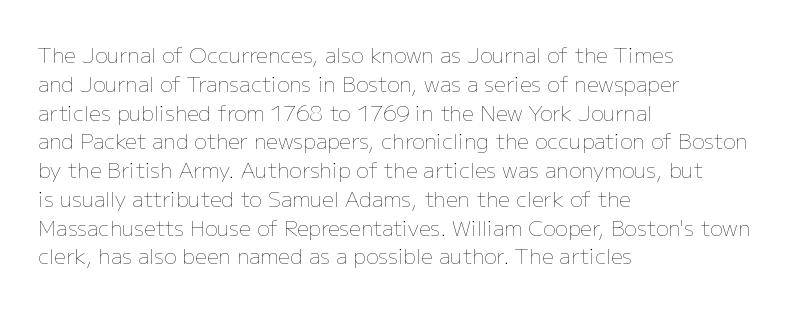
The image shows 21 px text type, upright; set left-aligned, normal line spacing (1.37x), normal letter spacing, not underlined.
